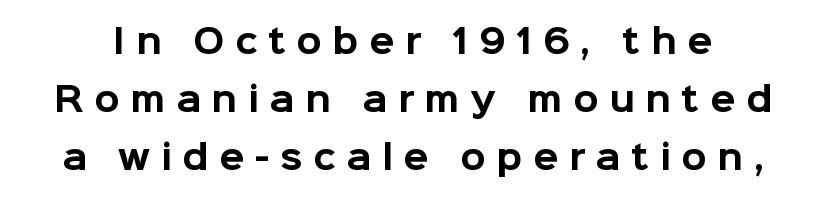
The image shows 33 px bold sans-serif type, upright; set line spacing 1.76x, unusually wide letter spacing (+0.32 em), not underlined; low stroke contrast and a medium x-height.
